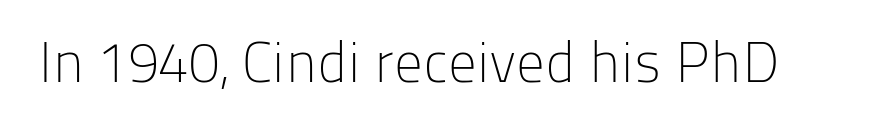
Q: Is the text bold? A: No.
Q: Is the text italic (slanted)? A: No, it is upright.
Q: Is the typeface a serif or a sans-serif typeface? A: Sans-serif.
Q: Is the text underlined? A: No.
Q: Is the spacing between letters normal or unusually wide? A: Normal.
Q: Width (condensed, normal, or wide)? A: Normal.
Q: Stroke contrast? A: Low.
Q: x-height? A: Medium.
Q: Monospaced? A: No.
